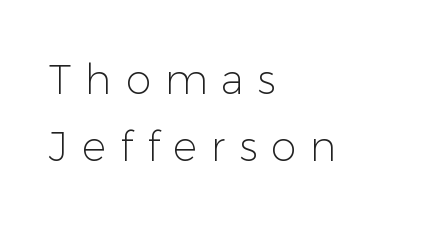
{"serif": "no", "italic": "no", "bold": "no", "weight": "light", "width": "normal", "stroke_contrast": "low", "x_height": "medium", "monospaced": "no", "underline": "no", "align": "left", "line_spacing": "normal", "line_spacing_ratio": 1.64, "letter_spacing": "wide", "letter_spacing_em": 0.34, "glyph_px": 41}
